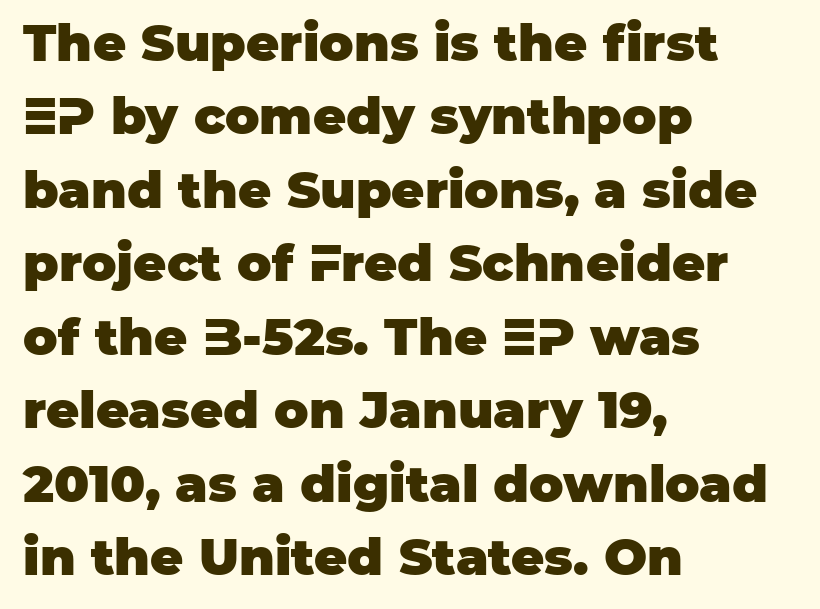
The line texture is even and compact thanks to regular tracking. This rendering features lettering with no underline. The line-height multiplier appears to be the usual default. The typesetting leans heavy: a genuine bold. The typography opts for an upright posture over an oblique one. Character widths vary here, with narrow letters taking less room than wide ones.
